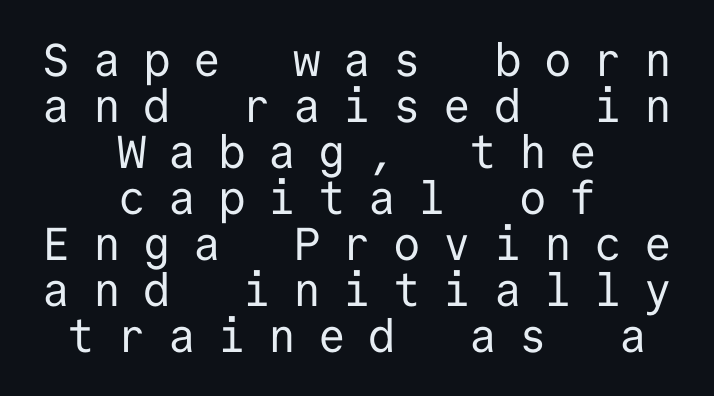
The image shows 46 px regular-weight sans-serif type, upright, monospaced; set centered, tight line spacing (1.0x), unusually wide letter spacing (+0.49 em), not underlined; low stroke contrast and a medium x-height.
